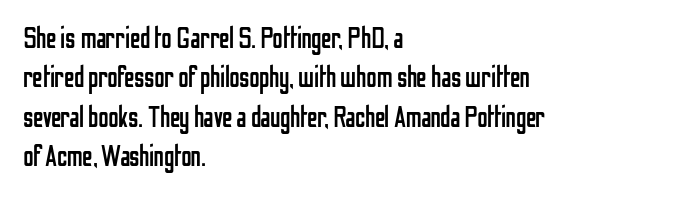
The image shows 29 px regular-weight, condensed sans-serif type, upright; set left-aligned, normal line spacing (1.36x), normal letter spacing, not underlined; low stroke contrast and a medium x-height.
